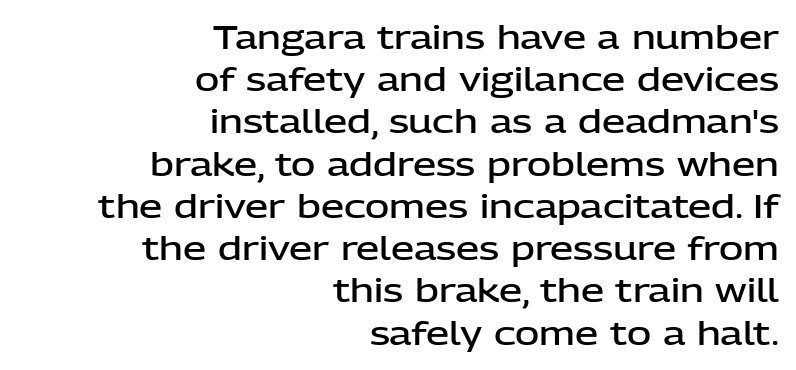
Q: Is the text bold? A: Semi-bold.
Q: Is the text italic (slanted)? A: No, it is upright.
Q: Is the typeface a serif or a sans-serif typeface? A: Sans-serif.
Q: Is the text underlined? A: No.
Q: How is the paragraph aligned? A: Right-aligned.
Q: Is the spacing between letters normal or unusually wide? A: Normal.
Q: Is the spacing between lines tight, normal or loose? A: Normal.
Q: Width (condensed, normal, or wide)? A: Normal.
Q: Stroke contrast? A: Low.
Q: x-height? A: Medium.
Q: Monospaced? A: No.
